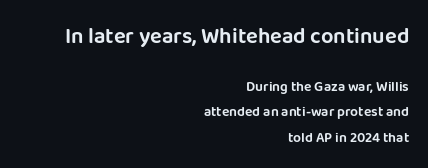
Words float on clear page, feet unadorned. The line texture is even and compact thanks to regular tracking. Size hierarchy here favors the leading block over the trailing one. When letters stand straight like this, we call the style roman or upright.
